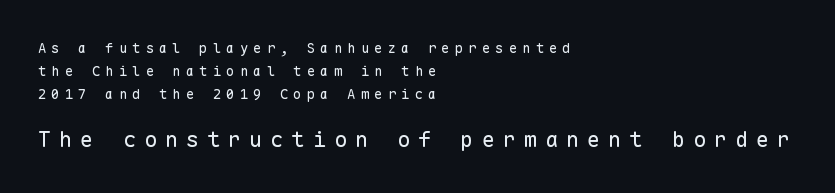
{"italic": "no", "bold": "no", "underline": "no", "align": "left", "line_spacing": "normal", "line_spacing_ratio": 1.64, "letter_spacing": "wide", "letter_spacing_em": 0.36, "larger_block": "second", "size_ratio": 1.57, "glyph_px": 22}
